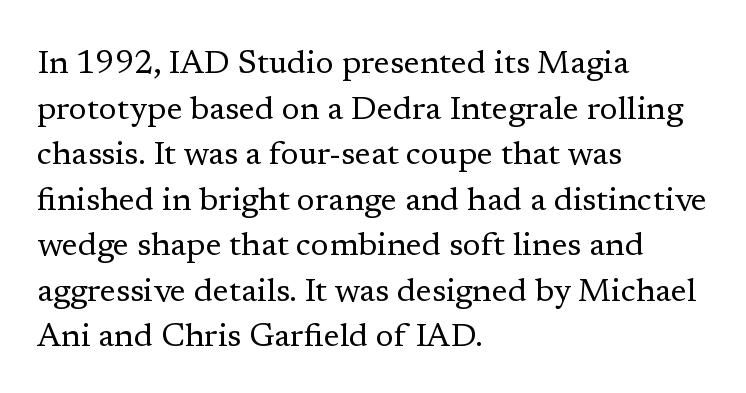
Q: Is the text bold? A: No.
Q: Is the text italic (slanted)? A: No, it is upright.
Q: Is the typeface a serif or a sans-serif typeface? A: Serif.
Q: Is the text underlined? A: No.
Q: How is the paragraph aligned? A: Left-aligned.
Q: Is the spacing between letters normal or unusually wide? A: Normal.
Q: Is the spacing between lines tight, normal or loose? A: Normal.
Q: Width (condensed, normal, or wide)? A: Normal.
Q: Stroke contrast? A: Low.
Q: x-height? A: Medium.
Q: Monospaced? A: No.
